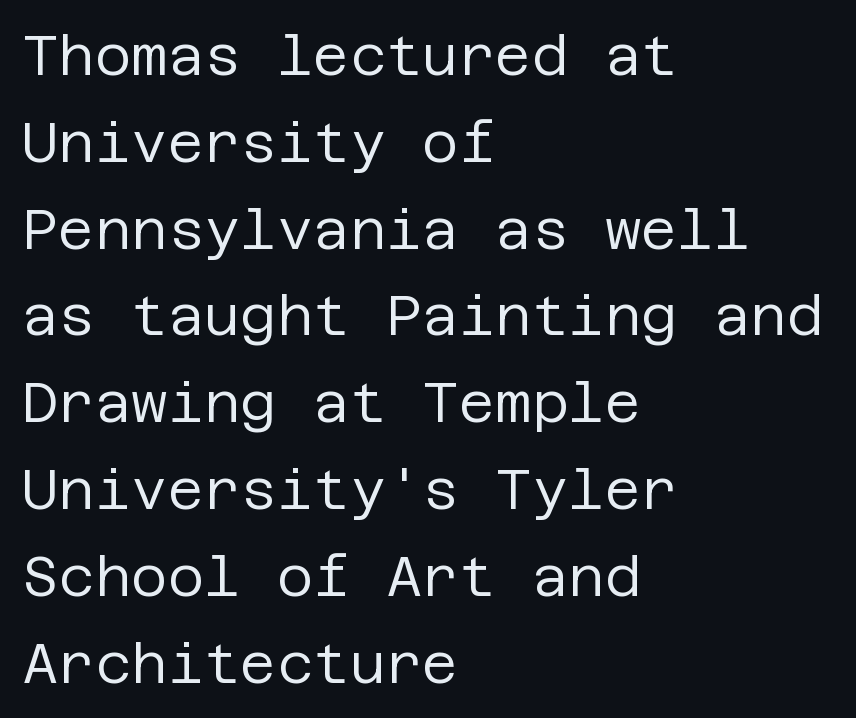
{"serif": "no", "italic": "no", "bold": "no", "weight": "regular", "width": "normal", "stroke_contrast": "low", "x_height": "large", "underline": "no", "align": "left", "line_spacing": "normal", "line_spacing_ratio": 1.55, "letter_spacing": "normal", "letter_spacing_em": 0.0, "glyph_px": 56}
